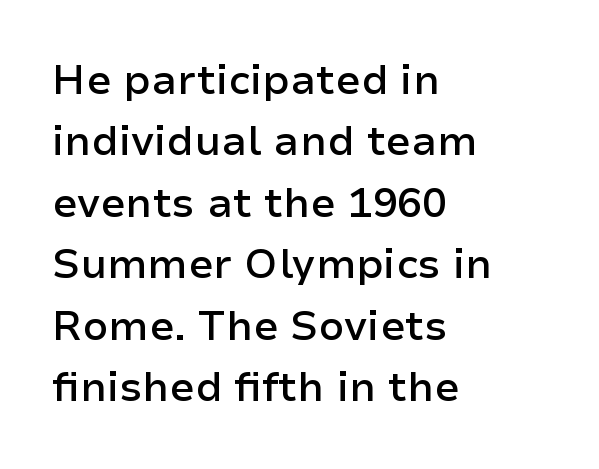
The image shows 41 px semibold sans-serif type, upright; set left-aligned, normal line spacing (1.5x), normal letter spacing, not underlined; low stroke contrast and a medium x-height.
